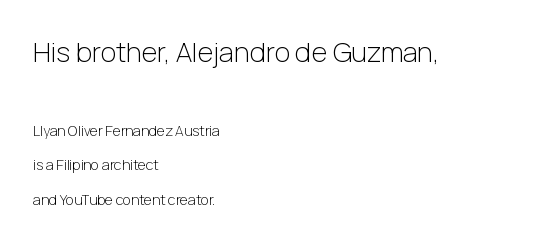
The image shows 27 px text type, upright; set left-aligned, loose line spacing (2.46x), normal letter spacing, not underlined; the first (top) block is 1.93x larger.
